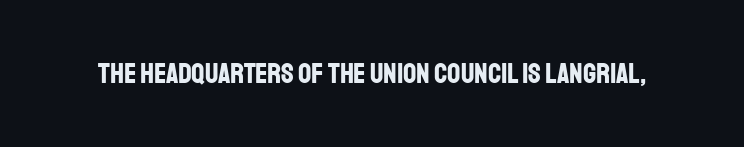
{"serif": "no", "italic": "no", "bold": "yes", "weight": "bold", "width": "condensed", "stroke_contrast": "low", "x_height": "large", "monospaced": "no", "underline": "no", "letter_spacing": "normal", "letter_spacing_em": 0.0, "glyph_px": 29}
